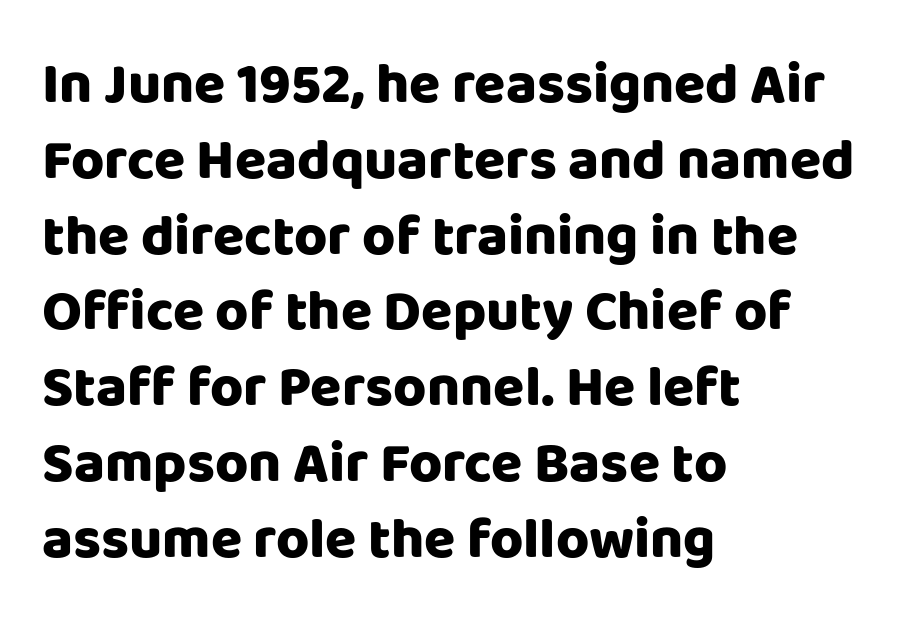
The rendering anchors every line to the left-hand side. Plain, unruled lines of type. Short note: letters normally spaced. How heavy is the stroke? Heavy — this is a bold. Each letter's strokes conclude bluntly, with no projecting serifs. The letters stand straight up with perfectly vertical stems.
